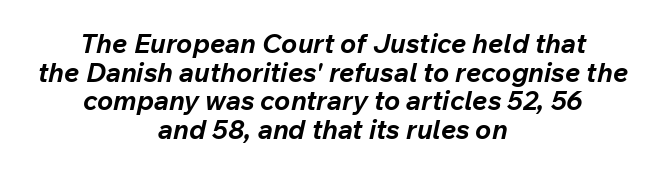
Alignment: centered. This is heavy type, rendered in bold. The typography opts for an oblique posture over an upright one. Vertical spacing — tight. Standard letterfit; no display-style spreading of the glyphs. The area under the type is left untouched.
